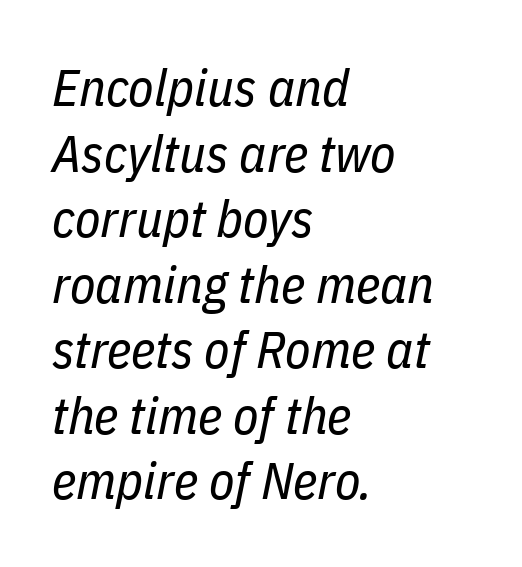
Evenly set lines give the paragraph a standard silhouette. Think of a printed novel: that variable character pitch is what you see here. Unmarked baselines from the first word to the last. The passage shown leans; its letterforms are oblique.
